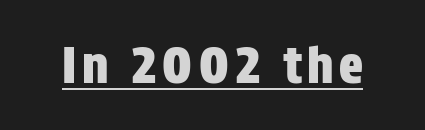
Q: Is the text italic (slanted)? A: No, it is upright.
Q: Is the typeface a serif or a sans-serif typeface? A: Sans-serif.
Q: Is the text underlined? A: Yes.
Q: Width (condensed, normal, or wide)? A: Condensed.
Q: Stroke contrast? A: Low.
Q: x-height? A: Large.
Q: Monospaced? A: No.
